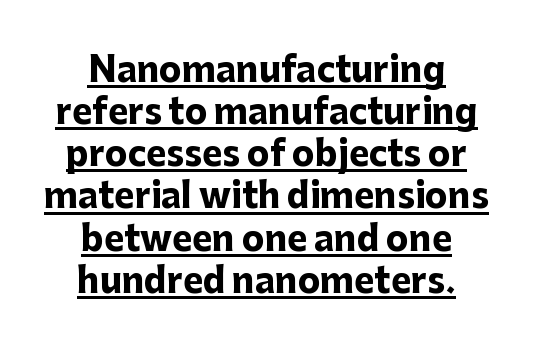
The image shows 34 px heavy sans-serif type, upright; set centered, line spacing 1.24x, normal letter spacing, underlined; low stroke contrast and a medium x-height.
